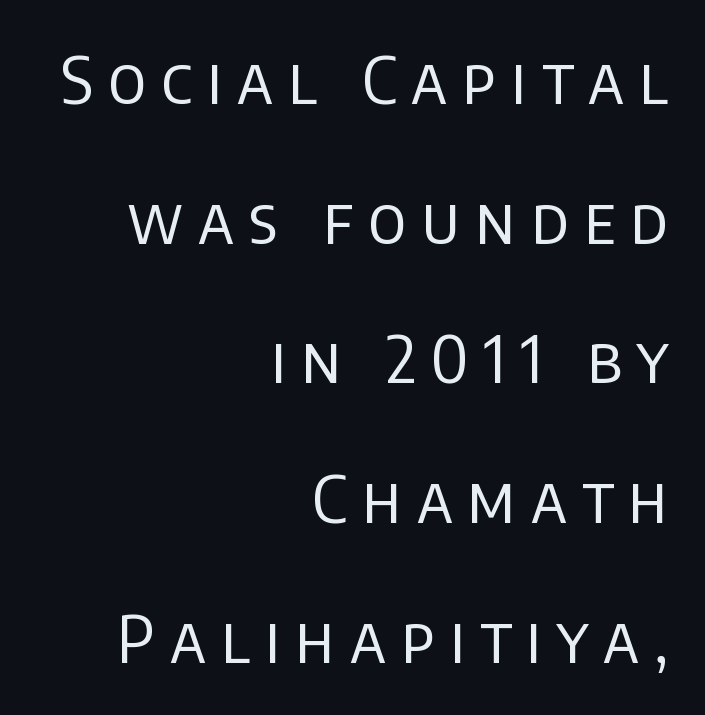
Q: Is the text bold? A: No.
Q: Is the text italic (slanted)? A: No, it is upright.
Q: Is the typeface a serif or a sans-serif typeface? A: Sans-serif.
Q: Is the text underlined? A: No.
Q: How is the paragraph aligned? A: Right-aligned.
Q: Is the spacing between letters normal or unusually wide? A: Unusually wide.
Q: Is the spacing between lines tight, normal or loose? A: Loose.
Q: Width (condensed, normal, or wide)? A: Normal.
Q: Stroke contrast? A: Low.
Q: x-height? A: Large.
Q: Monospaced? A: No.
